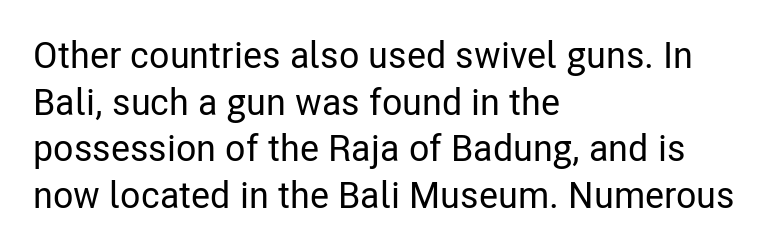
Unlike a traditional serif, this face leaves its strokes unadorned. These lines keep a tight, regular rhythm from letter to letter. Compared with typical paragraphs, the rows here are spaced about the same. Alignment: flush left. Proportional: the letters do not fall into vertical columns. Italic: no, the glyphs are upright roman.
